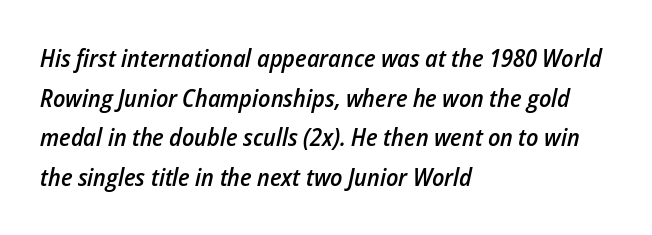
{"italic": "yes", "lean": "right", "slant_degrees": 12, "bold": "semi", "underline": "no", "align": "left", "line_spacing": "normal", "line_spacing_ratio": 1.59, "letter_spacing": "normal", "letter_spacing_em": 0.0, "glyph_px": 25}
